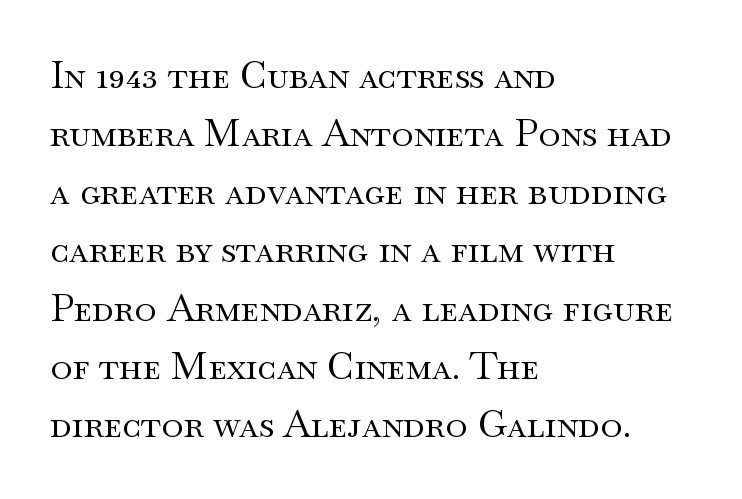
The image shows 38 px regular-weight, wide serif type, upright; set left-aligned, normal line spacing (1.53x), normal letter spacing, not underlined; medium stroke contrast and a small x-height.
